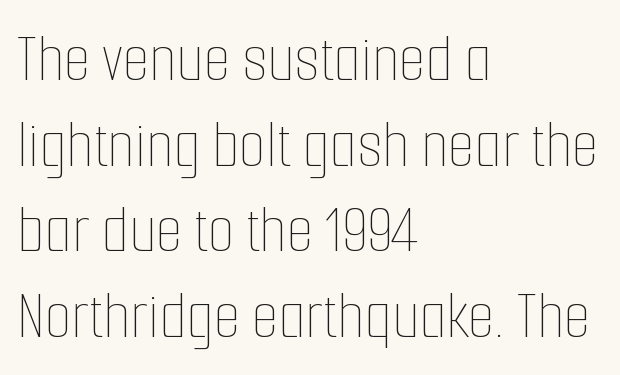
The image shows 69 px thin, condensed type, upright; set left-aligned, line spacing 1.24x, normal letter spacing, not underlined; low stroke contrast and a medium x-height.
